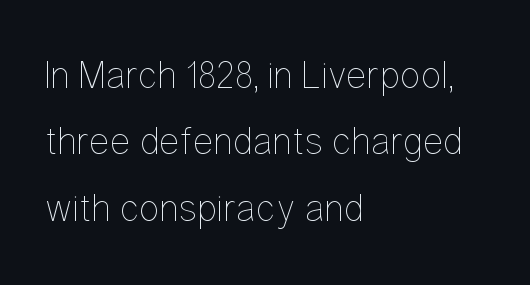
The passage shown is typed in a proportional face where columns would drift. Think standard paragraph weight, or any step lighter than that. Decoration check: the copy has no underline. The paragraph shown leans on its left margin.
